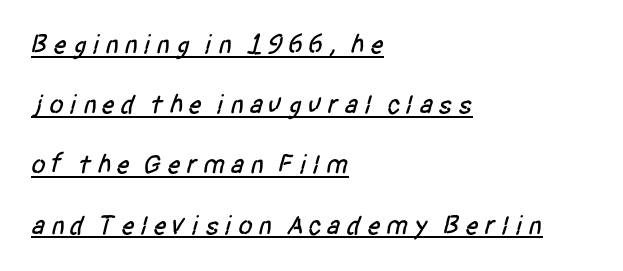
The image shows 27 px text type; set left-aligned, loose line spacing (2.23x), underlined.
